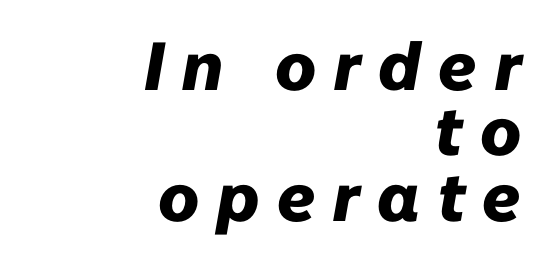
The image shows 68 px heavy type, italic (leaning right); set right-aligned, tight line spacing (0.96x), unusually wide letter spacing (+0.26 em), not underlined; low stroke contrast and a medium x-height.
